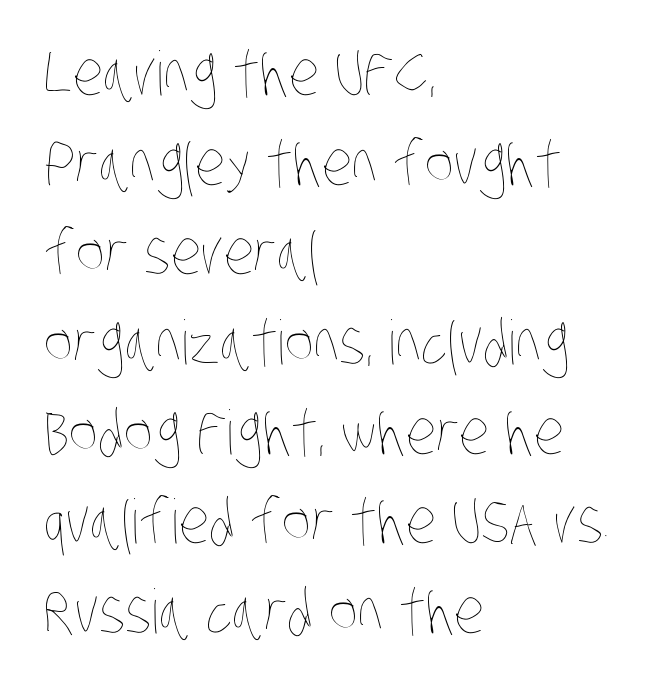
The image shows 61 px thin, condensed type; set left-aligned, normal line spacing (1.47x), normal letter spacing, not underlined; low stroke contrast and a large x-height.
